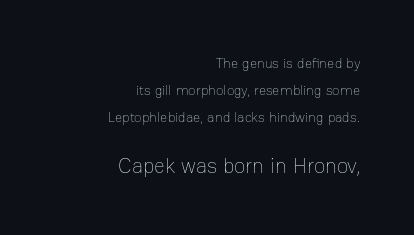
Q: Is the text bold? A: No.
Q: Is the text italic (slanted)? A: No, it is upright.
Q: Is the text underlined? A: No.
Q: How is the paragraph aligned? A: Right-aligned.
Q: Is the spacing between letters normal or unusually wide? A: Normal.
Q: Is the spacing between lines tight, normal or loose? A: Loose.
Q: Which block of text is set in a larger size, the first (top) or the second (bottom)? A: The second (bottom) one.
